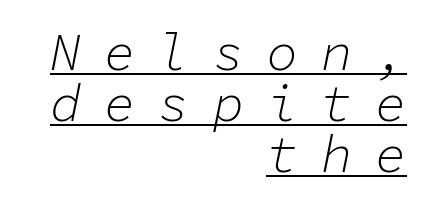
Q: Is the text bold? A: No.
Q: Is the text italic (slanted)? A: Yes, it leans right by about 11 degrees.
Q: Is the text underlined? A: Yes.
Q: How is the paragraph aligned? A: Right-aligned.
Q: Is the spacing between letters normal or unusually wide? A: Unusually wide.
Q: Is the spacing between lines tight, normal or loose? A: Tight.
Q: Width (condensed, normal, or wide)? A: Normal.
Q: Stroke contrast? A: Low.
Q: x-height? A: Medium.
Q: Monospaced? A: Yes.
